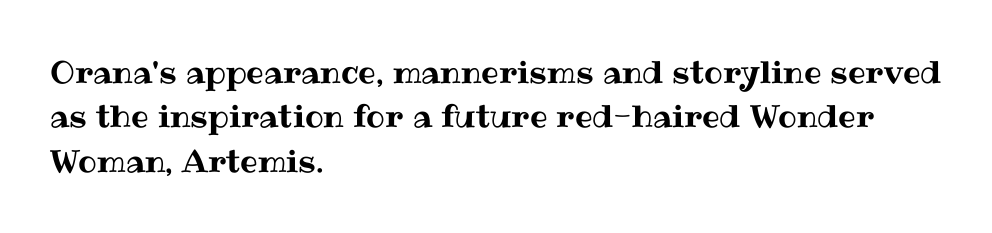
Is the block centered? No — it sits flush against the left margin. Quick note: not italic, upright. These lines are rendered in a variable-pitch font. A clean baseline with only descenders dipping below it.
